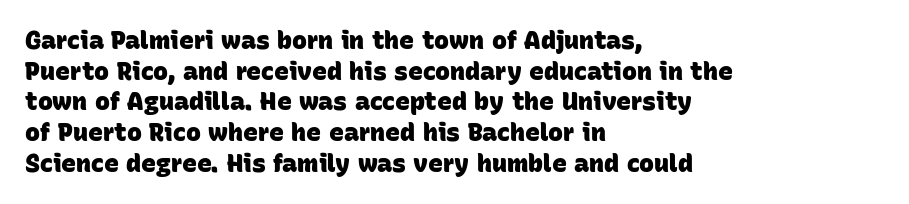
Standard letterfit; no display-style spreading of the glyphs. Only glyphs here, with clear space below each row. Is the block centered? No — it sits flush against the left margin. Typesetter's note: full bold, strokes at maximum text heaviness.
